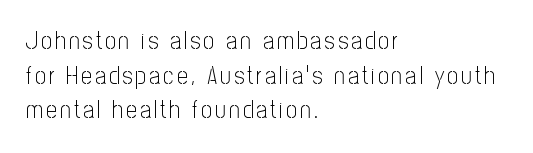
Q: Is the text bold? A: No.
Q: Is the text italic (slanted)? A: No, it is upright.
Q: Is the text underlined? A: No.
Q: How is the paragraph aligned? A: Left-aligned.
Q: Is the spacing between lines tight, normal or loose? A: Normal.
